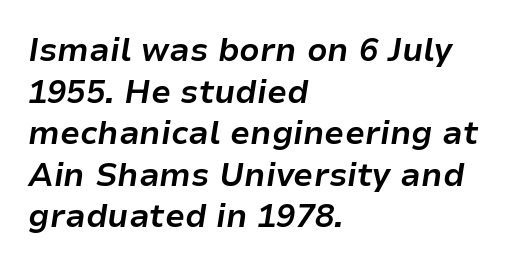
The image shows 32 px bold type, italic (leaning right); set left-aligned, normal line spacing (1.3x), normal letter spacing, not underlined; low stroke contrast and a medium x-height.
